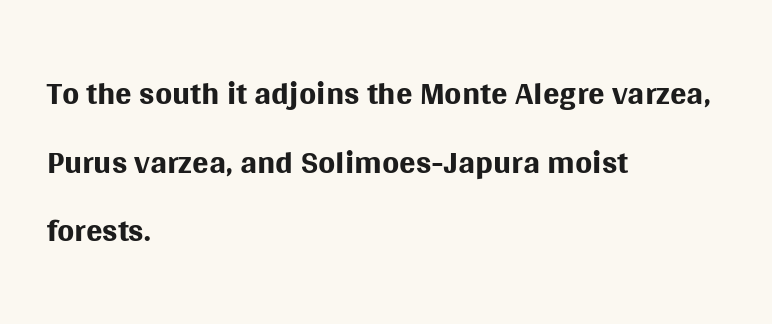
{"serif": "no", "italic": "no", "bold": "no", "weight": "regular", "width": "normal", "stroke_contrast": "medium", "x_height": "large", "monospaced": "no", "underline": "no", "align": "left", "line_spacing": "normal", "line_spacing_ratio": 1.4, "letter_spacing": "normal", "letter_spacing_em": 0.0, "glyph_px": 49}
